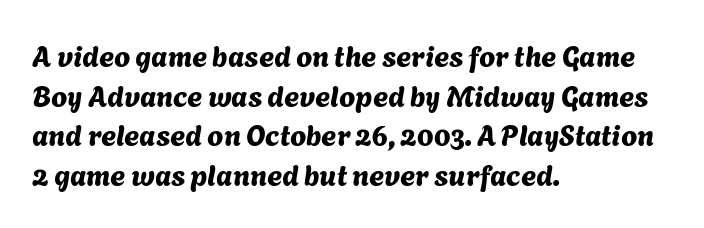
{"serif": "no", "width": "normal", "stroke_contrast": "medium", "x_height": "medium", "monospaced": "no", "underline": "no", "align": "left", "line_spacing": "normal", "line_spacing_ratio": 1.37, "letter_spacing": "normal", "letter_spacing_em": 0.0, "glyph_px": 29}
